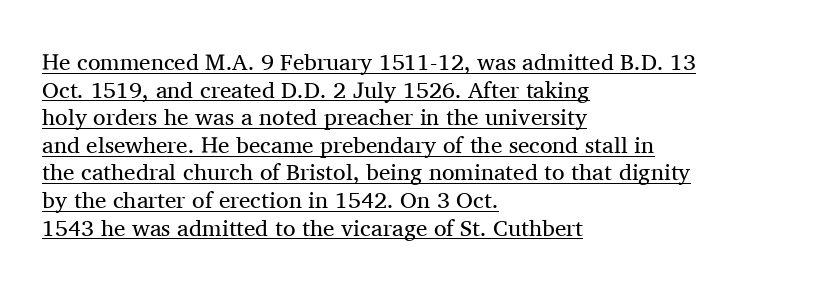
{"italic": "no", "bold": "no", "underline": "yes", "align": "left", "line_spacing_ratio": 1.2, "letter_spacing": "normal", "letter_spacing_em": 0.0, "glyph_px": 23}
